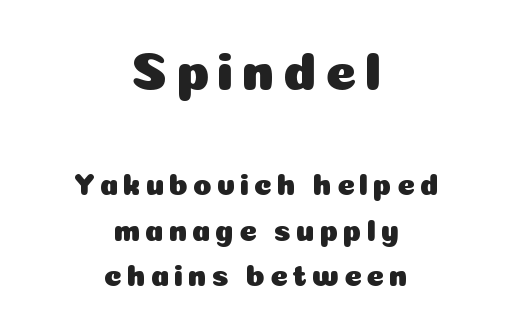
Q: Is the text italic (slanted)? A: No, it is upright.
Q: Is the typeface a serif or a sans-serif typeface? A: Sans-serif.
Q: Is the text underlined? A: No.
Q: How is the paragraph aligned? A: Centered.
Q: Is the spacing between lines tight, normal or loose? A: Normal.
Q: Which block of text is set in a larger size, the first (top) or the second (bottom)? A: The first (top) one.
Q: Width (condensed, normal, or wide)? A: Normal.
Q: Stroke contrast? A: Low.
Q: x-height? A: Medium.
Q: Monospaced? A: No.
